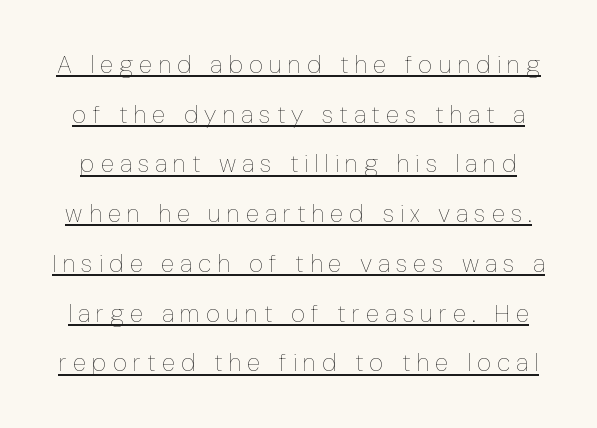
The image shows 25 px text type, upright; set loose line spacing (1.99x), unusually wide letter spacing (+0.24 em), underlined.
